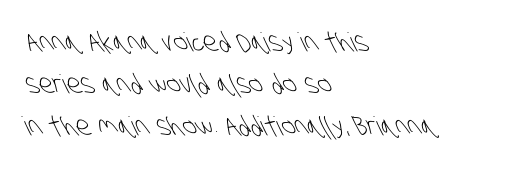
Q: Is the text bold? A: No.
Q: Is the text underlined? A: No.
Q: How is the paragraph aligned? A: Left-aligned.
Q: Is the spacing between letters normal or unusually wide? A: Normal.
Q: Is the spacing between lines tight, normal or loose? A: Normal.
